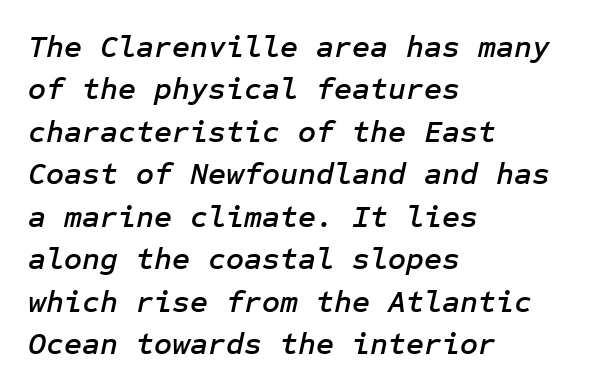
{"italic": "yes", "lean": "right", "slant_degrees": 12, "width": "normal", "stroke_contrast": "low", "x_height": "medium", "underline": "no", "align": "left", "line_spacing": "normal", "line_spacing_ratio": 1.37, "letter_spacing": "normal", "letter_spacing_em": 0.0, "glyph_px": 31}
